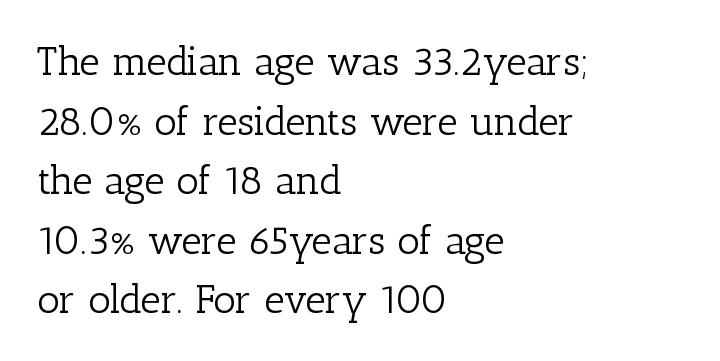
{"serif": "yes", "italic": "no", "bold": "no", "weight": "light", "width": "normal", "stroke_contrast": "low", "x_height": "medium", "monospaced": "no", "underline": "no", "align": "left", "line_spacing": "normal", "line_spacing_ratio": 1.49, "letter_spacing": "normal", "letter_spacing_em": 0.0, "glyph_px": 40}
